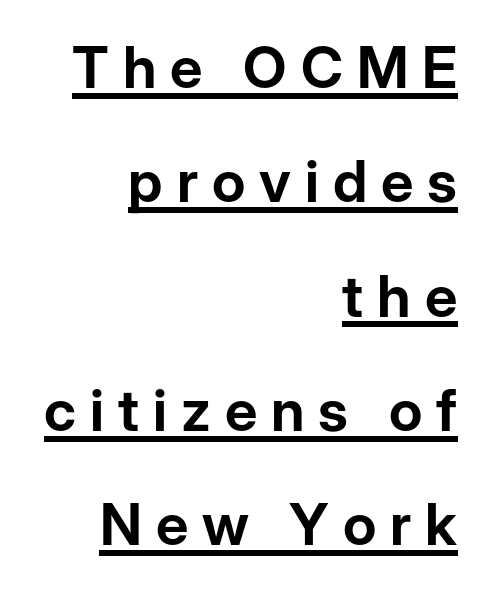
The image shows 58 px sans-serif type, upright; set right-aligned, loose line spacing (1.97x), unusually wide letter spacing (+0.24 em), underlined; low stroke contrast and a medium x-height.
